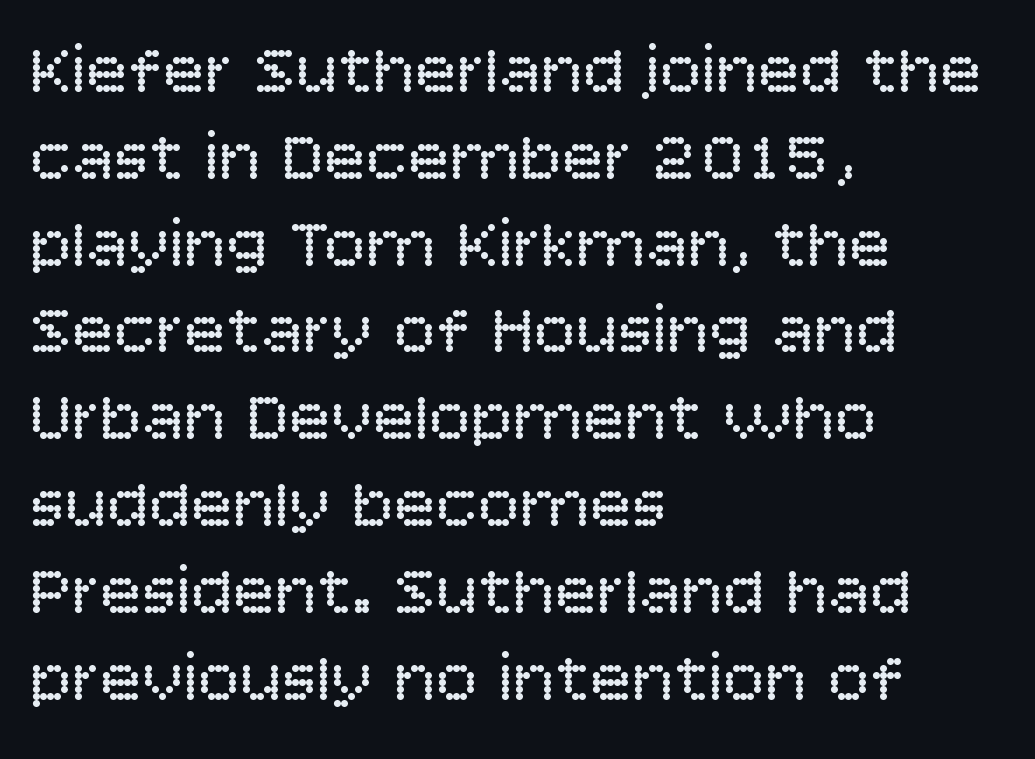
The image shows 70 px regular-weight sans-serif type, upright; set left-aligned, line spacing 1.24x, normal letter spacing, not underlined; low stroke contrast and a large x-height.
